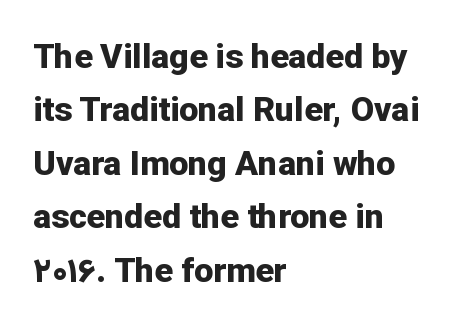
{"serif": "no", "italic": "no", "bold": "yes", "weight": "bold", "width": "normal", "stroke_contrast": "low", "x_height": "medium", "monospaced": "no", "underline": "no", "align": "left", "line_spacing": "normal", "line_spacing_ratio": 1.57, "letter_spacing": "normal", "letter_spacing_em": 0.0, "glyph_px": 34}
